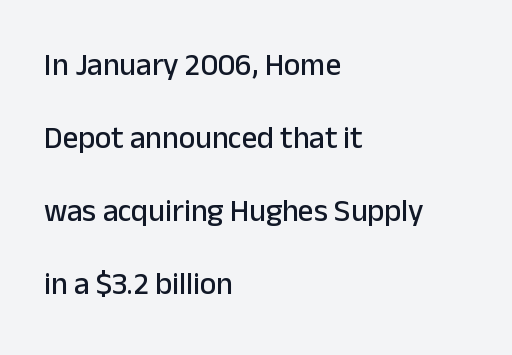
The image shows 31 px sans-serif type, upright; set left-aligned, loose line spacing (2.35x), normal letter spacing, not underlined; low stroke contrast and a medium x-height.
